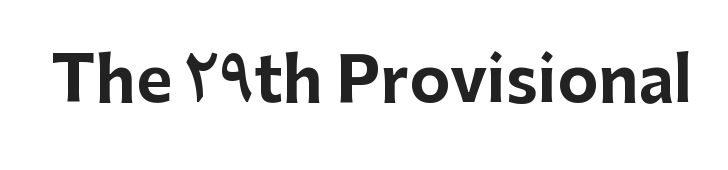
{"serif": "no", "italic": "no", "bold": "yes", "weight": "bold", "width": "normal", "stroke_contrast": "low", "x_height": "medium", "monospaced": "no", "underline": "no", "letter_spacing": "normal", "letter_spacing_em": 0.0, "glyph_px": 62}
